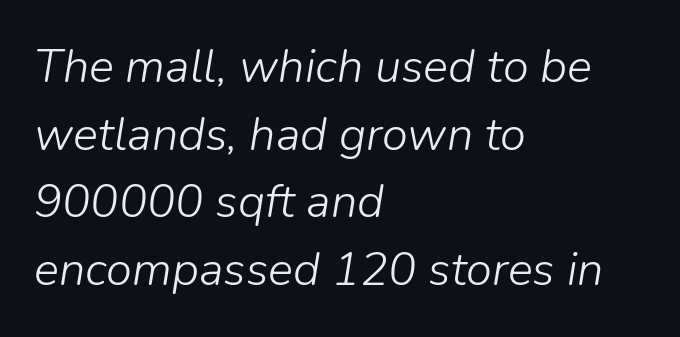
Tracking here is standard; glyphs follow each other at the usual distance. A typesetter would call this proportional, since set widths differ per character. Each stroke keeps to a modest, everyday thickness or less. The area under the type is left untouched. These lines sit exactly where default settings would place them. Slanted lettering throughout.
